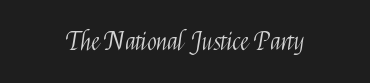
The image shows 25 px text type; set centered, normal letter spacing, not underlined.
